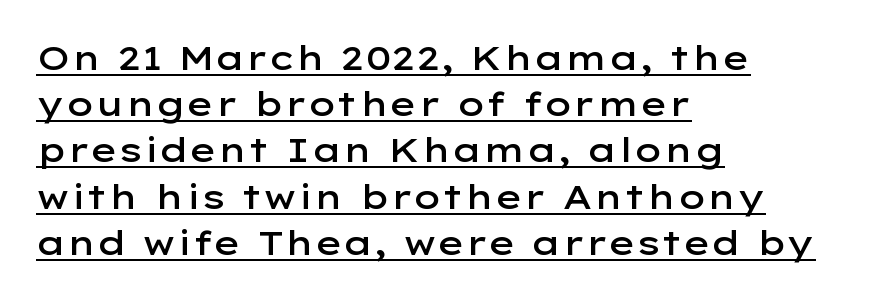
Q: Is the text bold? A: Semi-bold.
Q: Is the text italic (slanted)? A: No, it is upright.
Q: Is the typeface a serif or a sans-serif typeface? A: Sans-serif.
Q: Is the text underlined? A: Yes.
Q: How is the paragraph aligned? A: Left-aligned.
Q: Is the spacing between letters normal or unusually wide? A: Normal.
Q: Is the spacing between lines tight, normal or loose? A: Normal.
Q: Width (condensed, normal, or wide)? A: Wide.
Q: Stroke contrast? A: Low.
Q: x-height? A: Medium.
Q: Monospaced? A: No.
